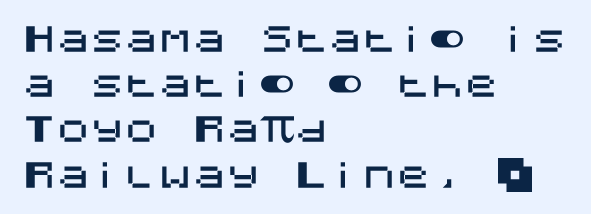
Q: Is the text italic (slanted)? A: No, it is upright.
Q: Is the typeface a serif or a sans-serif typeface? A: Sans-serif.
Q: Is the text underlined? A: No.
Q: How is the paragraph aligned? A: Left-aligned.
Q: Is the spacing between letters normal or unusually wide? A: Normal.
Q: Is the spacing between lines tight, normal or loose? A: Normal.
Q: Width (condensed, normal, or wide)? A: Normal.
Q: Stroke contrast? A: Medium.
Q: x-height? A: Large.
